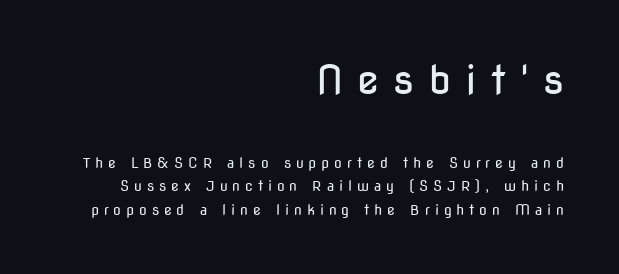
{"serif": "no", "italic": "no", "bold": "no", "weight": "regular", "width": "condensed", "stroke_contrast": "low", "x_height": "medium", "monospaced": "no", "underline": "no", "align": "right", "line_spacing": "normal", "line_spacing_ratio": 1.67, "letter_spacing": "wide", "letter_spacing_em": 0.35, "larger_block": "first", "size_ratio": 2.86, "glyph_px": 40}
